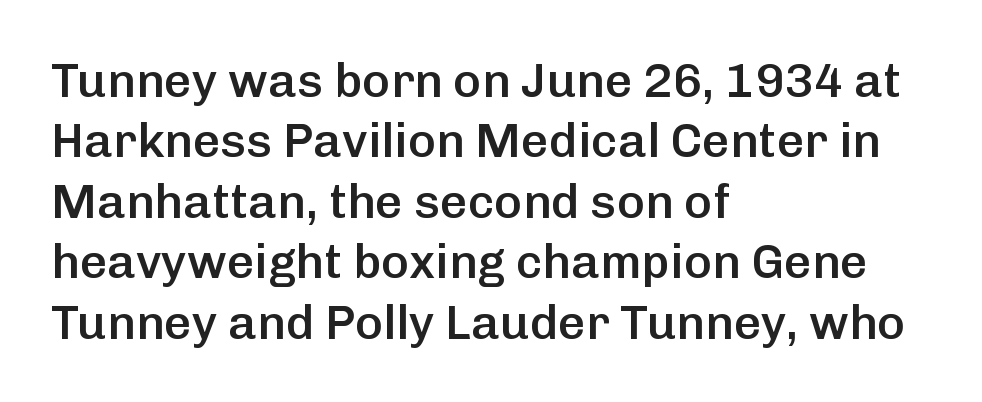
The characters look somewhat weighty, a semibold short of true bold. These lines were composed using upright roman letters. The typeface chosen for these lines omits serifs. This sample is left-justified, so line endings fall wherever the words run out. Each letter keeps its own natural width here, so spacing adapts to shape. The foot of each line stays bare and open.
